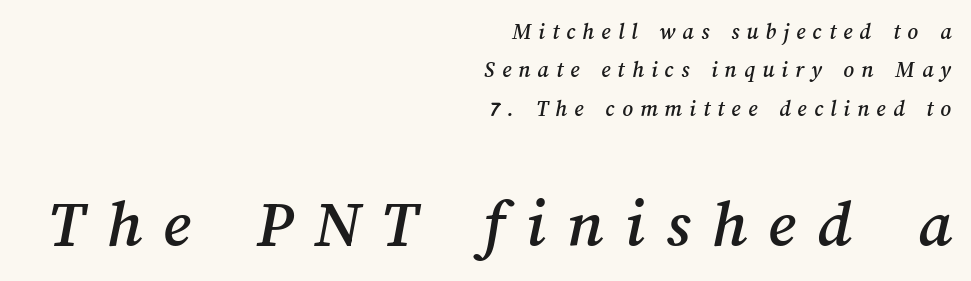
{"width": "normal", "stroke_contrast": "medium", "x_height": "medium", "monospaced": "no", "underline": "no", "align": "right", "line_spacing": "normal", "line_spacing_ratio": 1.67, "letter_spacing": "wide", "letter_spacing_em": 0.31, "larger_block": "second", "size_ratio": 3.0, "glyph_px": 69}
